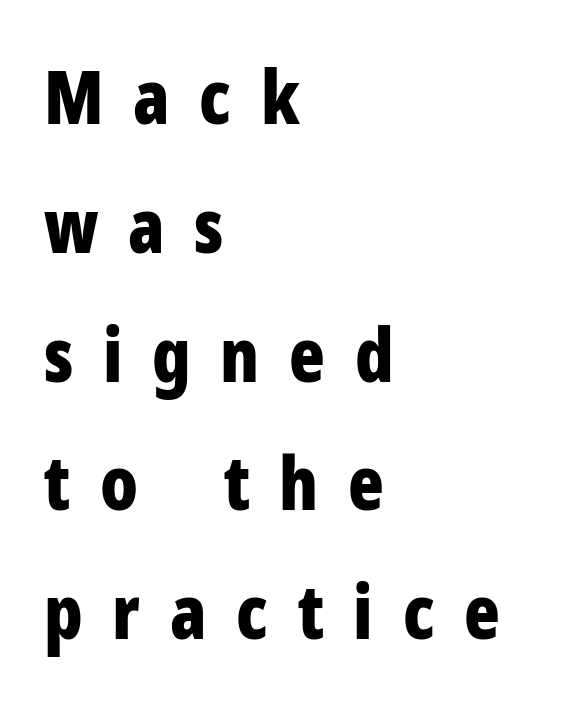
The specimen reads as upright at a glance. The lines in this sample share a left origin and differ only in where they stop. The letters are spread apart with noticeably loose tracking. The glyphs in this specimen are sans serif.
